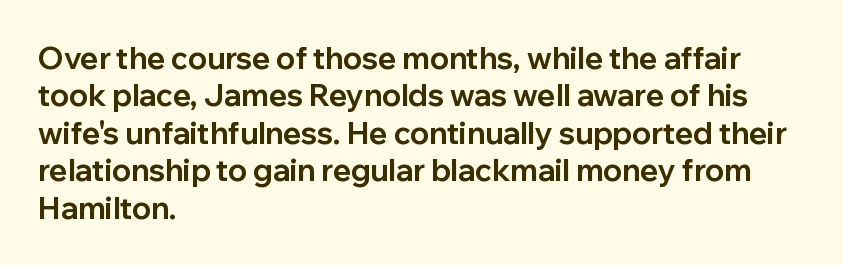
The image shows 30 px bold sans-serif type, upright; set left-aligned, normal line spacing (1.25x), normal letter spacing, not underlined; low stroke contrast and a medium x-height.
